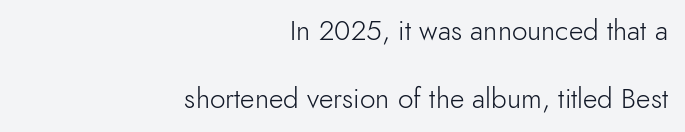
Lines of text with bare space underneath. Students, observe: this is what heavily led, spacious text looks like. The type is set solid horizontally, with unmodified tracking. Varying glyph widths throughout — classic text-font behaviour.
